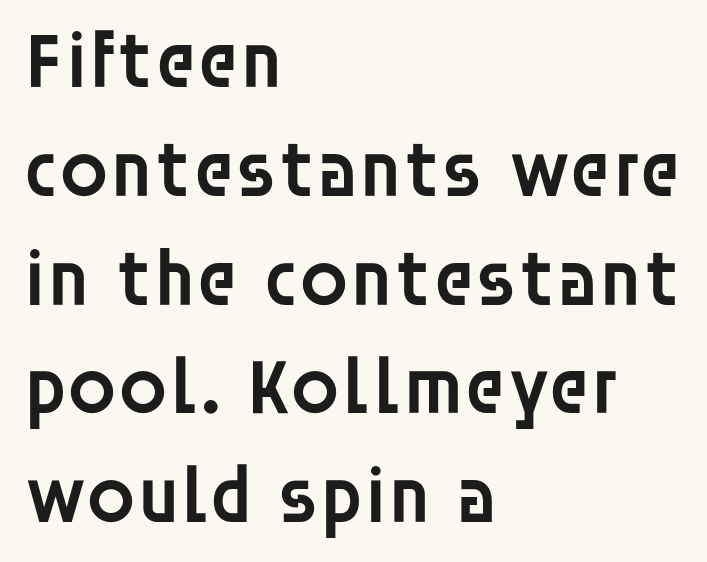
Tall strokes in this sample are plumb rather than angled. Nothing sits at the stroke ends, so this counts as sans-serif. The letters advance in unequal steps, a hallmark of proportional type. Any mark beneath the type? The region is blank. These lines carry some extra weight — a demibold, not a full bold.
